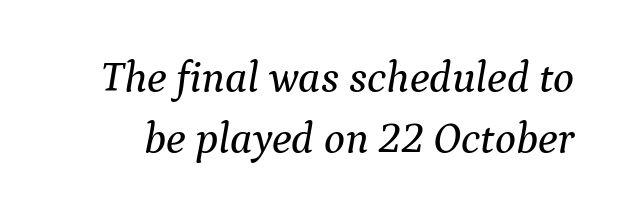
The image shows 44 px serif type, italic (leaning right); set normal line spacing (1.39x), normal letter spacing, not underlined; medium stroke contrast and a medium x-height.
